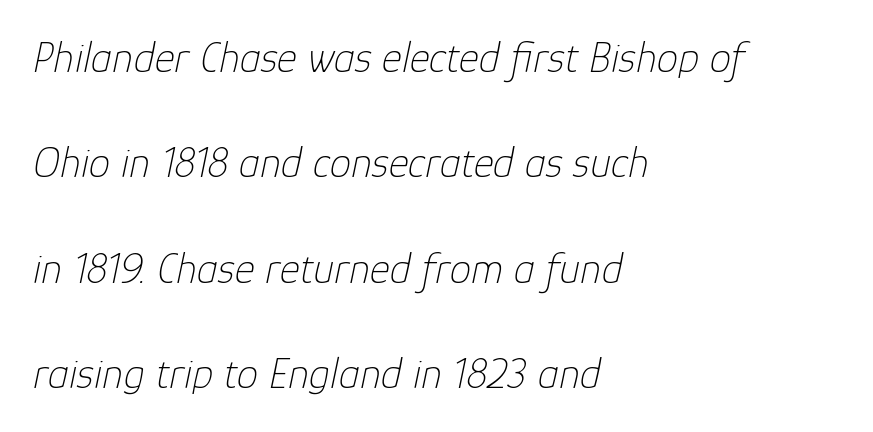
The image shows 43 px thin type, italic (leaning right); set left-aligned, loose line spacing (2.45x), normal letter spacing, not underlined; low stroke contrast and a medium x-height.
